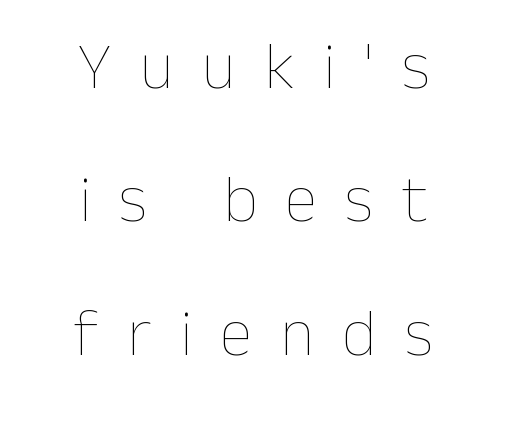
Character widths vary here, with narrow letters taking less room than wide ones. The rendering positions every line midway between the sides. The words here are not underlined. Honestly, the letter spacing is so wide it's the main thing you notice.
